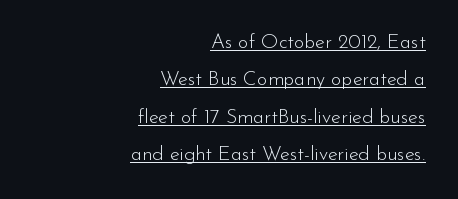
Q: Is the text bold? A: No.
Q: Is the text italic (slanted)? A: No, it is upright.
Q: Is the text underlined? A: Yes.
Q: How is the paragraph aligned? A: Right-aligned.
Q: Is the spacing between letters normal or unusually wide? A: Normal.
